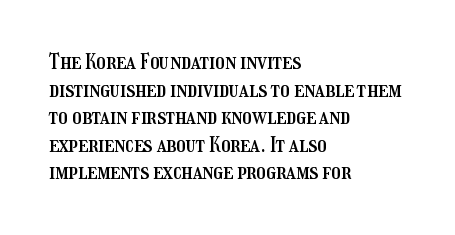
The image shows 21 px text type, upright; set left-aligned, normal line spacing (1.31x), normal letter spacing, not underlined.
